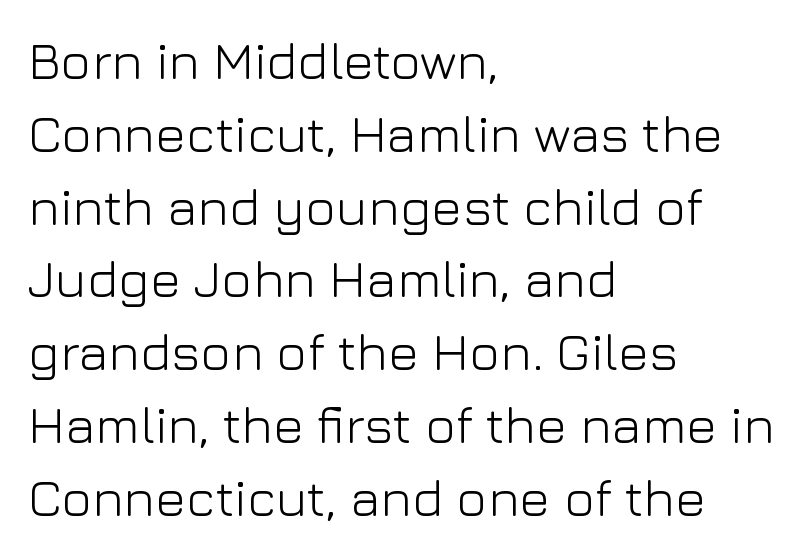
Does the leading feel generous? No, just average. The baseline area is clear. The font family rendered here belongs to the sans-serif group. You could call the tracking neutral — neither tight nor loose.
